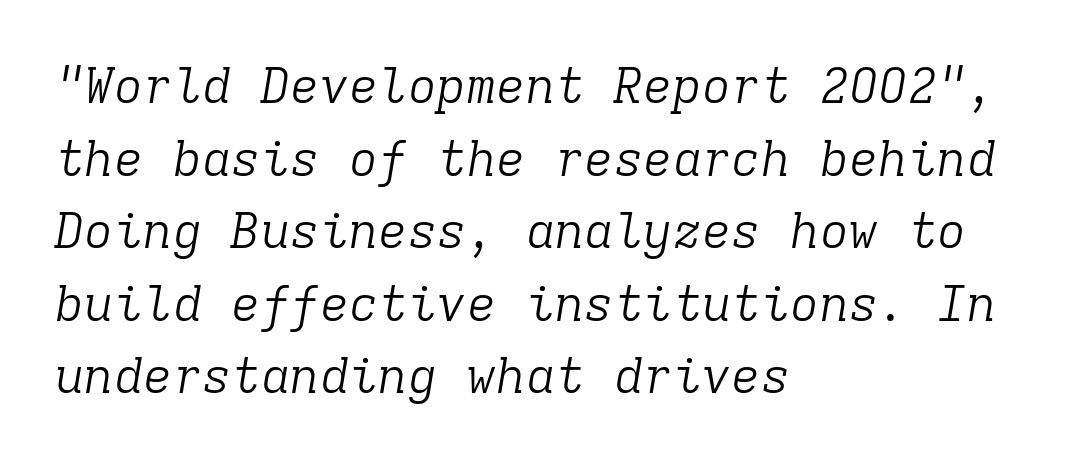
These lines are rendered in a fixed-pitch font. The paragraph has a hard left edge and a soft right edge. Would a proofreader flag this as italicized? Yes. The passage shown stacks its lines at a standard gap. Note: serifs present on the glyphs.
